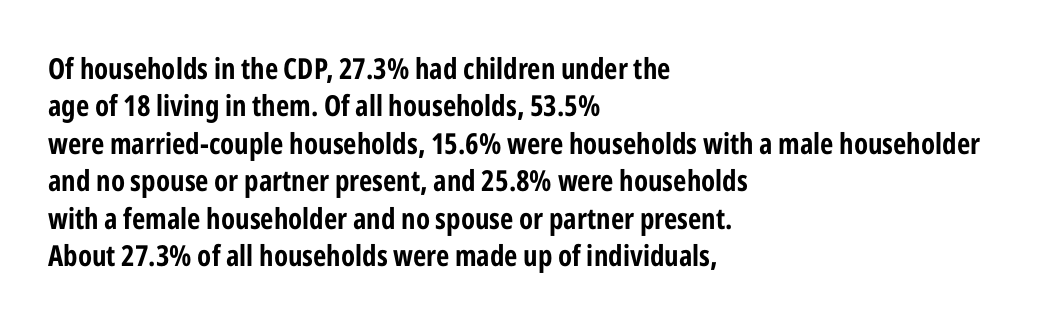
Regarding leading, the lines here are spaced in the standard way. Character widths vary here, with narrow letters taking less room than wide ones. The words here are not underlined. Nothing sits at the stroke ends, so this counts as sans-serif.
